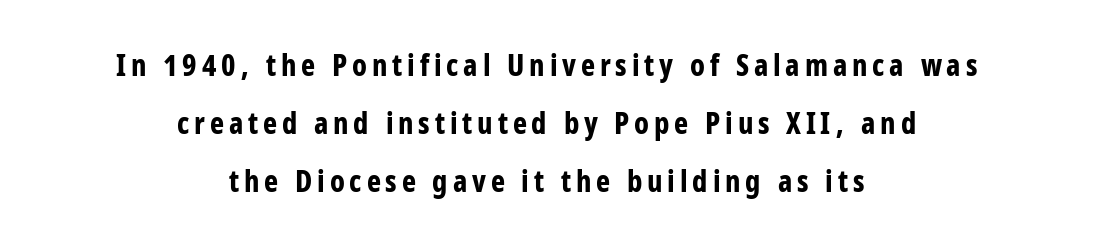
Any mark beneath the type? The region is blank. Students, this is bold: see how much ink each stroke carries. No feet cap the strokes, marking this as sans-serif type. Quick note: interline space is abundant. You could not count columns in this text — the font is proportionally spaced. The font's upright variant was chosen for this text.
